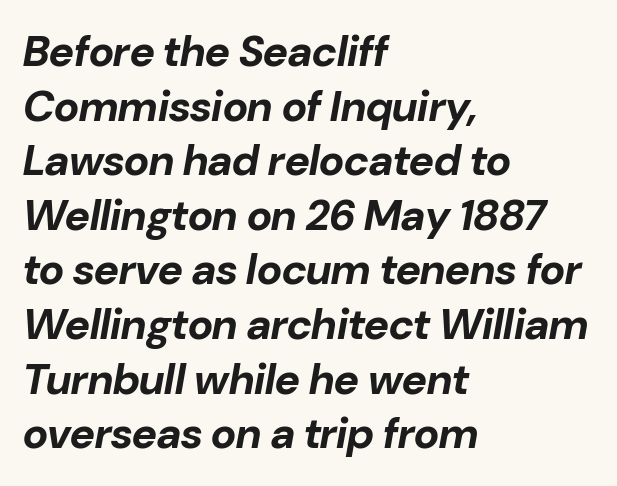
The image shows 43 px bold type, italic (leaning right); set left-aligned, normal line spacing (1.27x), normal letter spacing, not underlined; low stroke contrast and a medium x-height.
